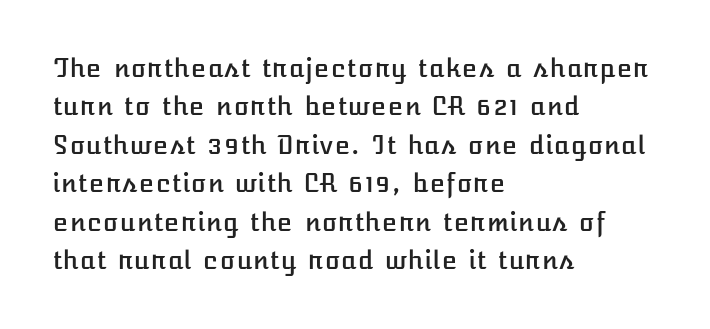
The image shows 25 px text type, upright; set left-aligned, normal line spacing (1.54x), normal letter spacing, not underlined.
